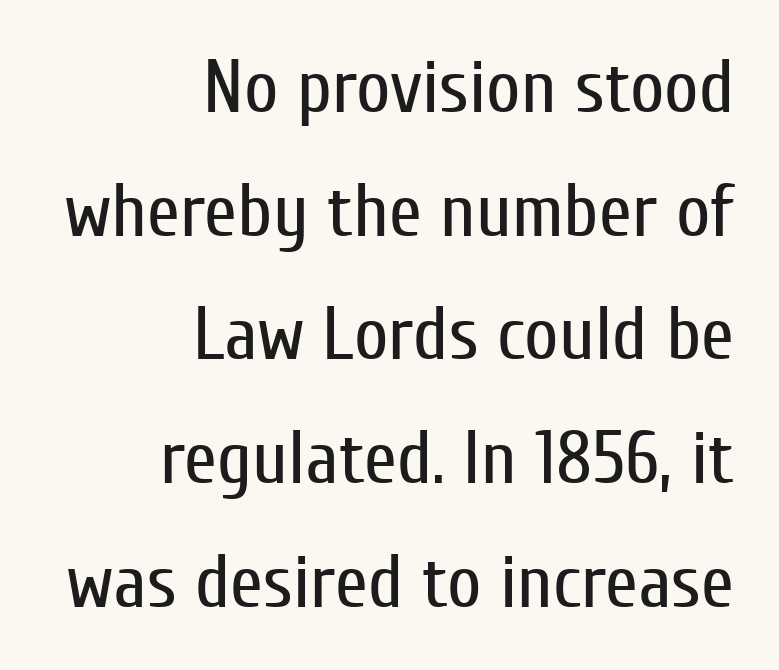
{"serif": "no", "italic": "no", "bold": "no", "weight": "regular", "width": "condensed", "stroke_contrast": "low", "x_height": "medium", "monospaced": "no", "underline": "no", "align": "right", "line_spacing": "normal", "line_spacing_ratio": 1.65, "letter_spacing": "normal", "letter_spacing_em": 0.0, "glyph_px": 75}
